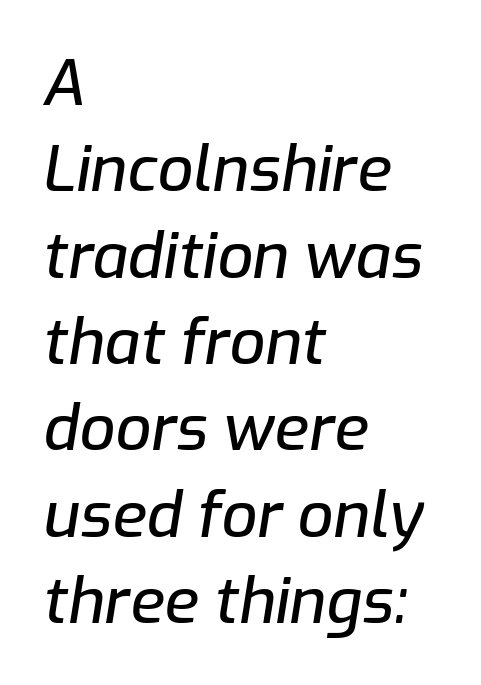
The image shows 63 px text type, italic (leaning right); set left-aligned, normal line spacing (1.37x), normal letter spacing, not underlined; low stroke contrast and a medium x-height.
